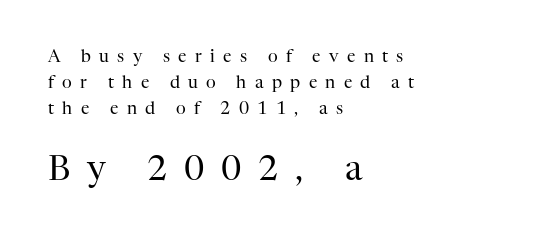
Q: Is the text bold? A: No.
Q: Is the text italic (slanted)? A: No, it is upright.
Q: Is the typeface a serif or a sans-serif typeface? A: Serif.
Q: Is the text underlined? A: No.
Q: How is the paragraph aligned? A: Left-aligned.
Q: Is the spacing between letters normal or unusually wide? A: Unusually wide.
Q: Is the spacing between lines tight, normal or loose? A: Normal.
Q: Which block of text is set in a larger size, the first (top) or the second (bottom)? A: The second (bottom) one.
Q: Width (condensed, normal, or wide)? A: Normal.
Q: Stroke contrast? A: High.
Q: x-height? A: Medium.
Q: Monospaced? A: No.
